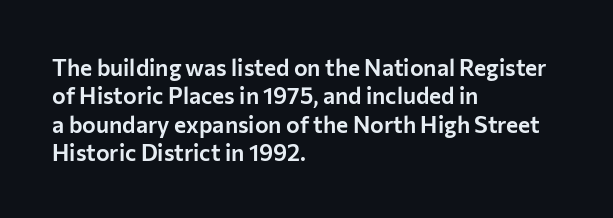
One-word summary of the alignment: left. These lines keep a tight, regular rhythm from letter to letter. Letters rest on an invisible, unmarked baseline. In terms of posture, this sample is upright.
